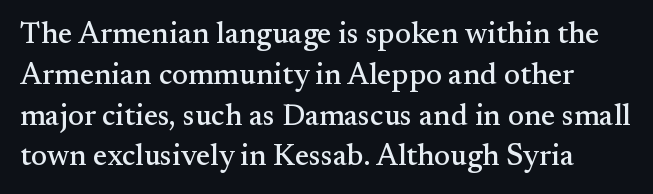
{"serif": "yes", "italic": "no", "width": "normal", "stroke_contrast": "medium", "x_height": "small", "monospaced": "no", "underline": "no", "line_spacing": "normal", "line_spacing_ratio": 1.36, "letter_spacing": "normal", "letter_spacing_em": 0.0, "glyph_px": 30}
